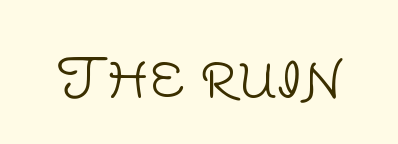
A light-to-regular cut is what we see here. The rendering shows plain stroke endings on the letterforms — a sans-serif design. The gap between lines stays unmarked. The passage shown is typed in a proportional face where columns would drift. Does extra space separate the letters? No, they use regular spacing.
